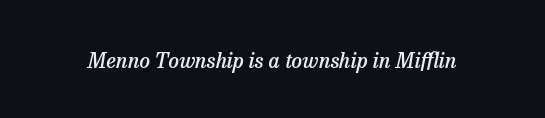
The image shows 21 px text type, italic (leaning right); set normal letter spacing, not underlined.
